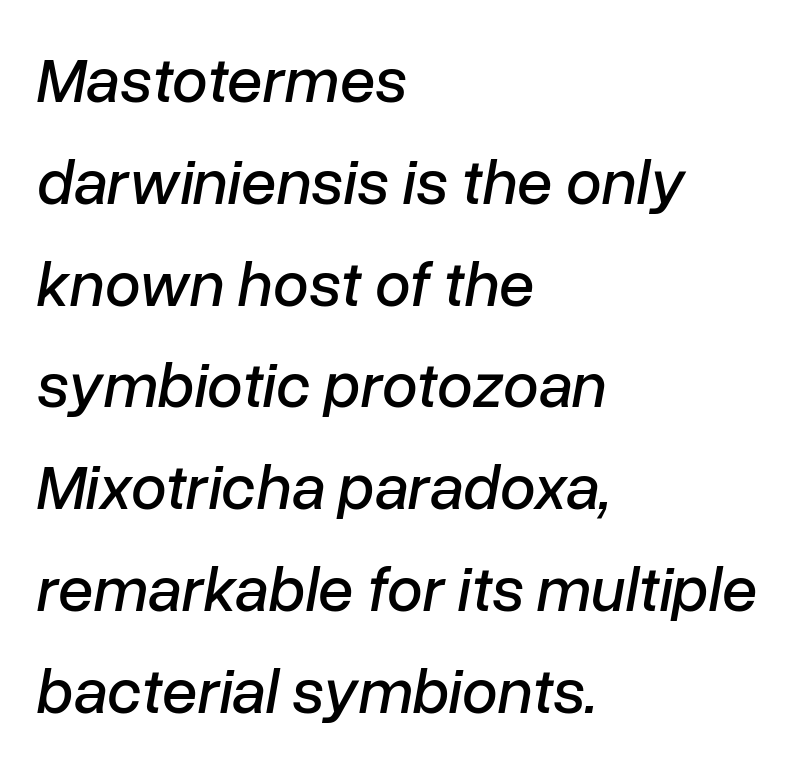
Q: Is the text italic (slanted)? A: Yes, it leans right by about 10 degrees.
Q: Is the text underlined? A: No.
Q: How is the paragraph aligned? A: Left-aligned.
Q: Is the spacing between letters normal or unusually wide? A: Normal.
Q: Is the spacing between lines tight, normal or loose? A: Normal.
Q: Width (condensed, normal, or wide)? A: Normal.
Q: Stroke contrast? A: Low.
Q: x-height? A: Medium.
Q: Monospaced? A: No.
